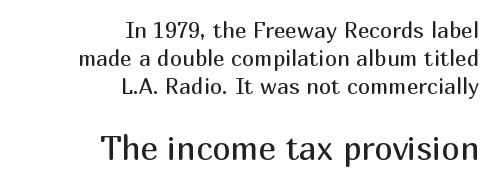
The passage shown is not underscored anywhere. Is the letter spacing exaggerated? No — it looks like the ordinary default. Is there much room between lines? A standard amount, neither cramped nor airy. This is roman type, the default non-slanted kind. The second block has been scaled up relative to the first. Letters have the restrained weight of plain body copy at most.
